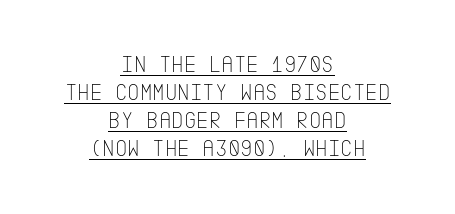
The lines are quadded center. The rendering uses the underline text-decoration. Upright lettering throughout. You could call the tracking neutral — neither tight nor loose. Weight: regular or lighter.
